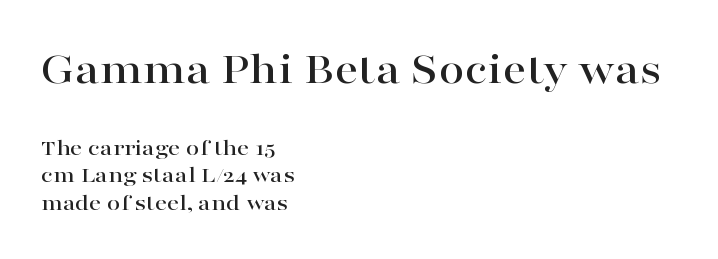
The lines are packed closely together with very little leading. A typesetter would call this proportional, since set widths differ per character. The more generous point size was reserved for the upper chunk. This sample uses plain, unmodified letter spacing. The specimen omits any rule beneath the text block's lines.
